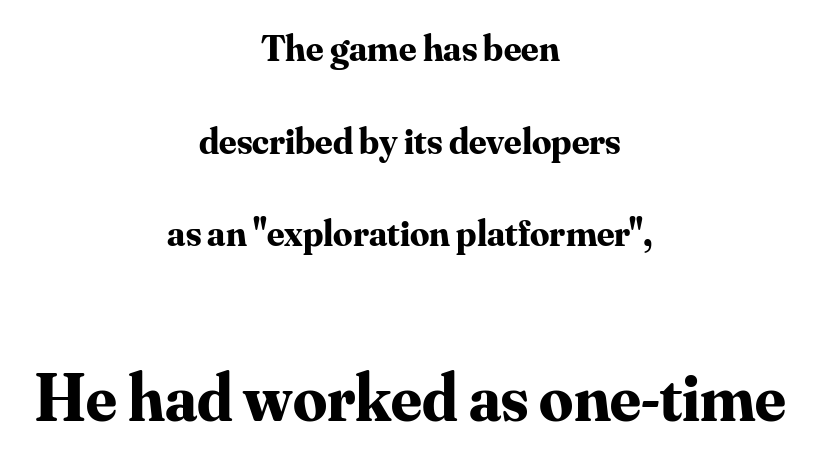
{"serif": "yes", "italic": "no", "bold": "yes", "weight": "bold", "width": "normal", "stroke_contrast": "medium", "x_height": "small", "monospaced": "no", "underline": "no", "align": "center", "line_spacing": "loose", "line_spacing_ratio": 2.44, "letter_spacing": "normal", "letter_spacing_em": 0.0, "larger_block": "second", "size_ratio": 1.76, "glyph_px": 67}
